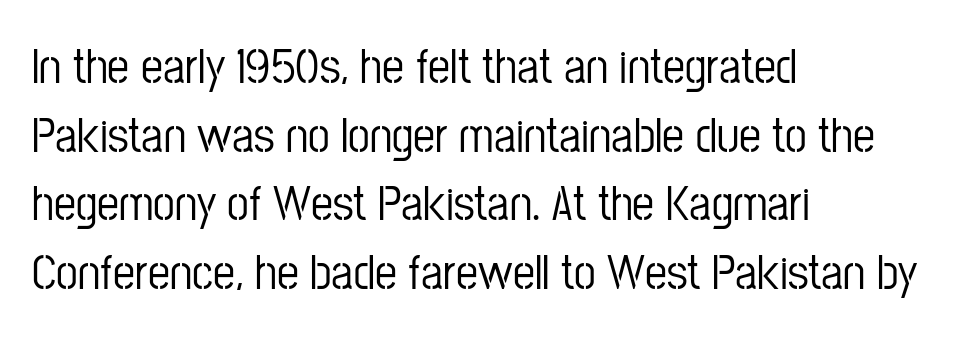
A typesetter would call this leading conventional body-copy spacing. Decoration check: the copy has no underline. Is this a fixed-width face? No — the glyphs have proportional, varying widths. The compositor pushed each line to the left boundary. The face used here is a sans, in the tradition of grotesques and geometrics. Standard letterfit; no display-style spreading of the glyphs.
